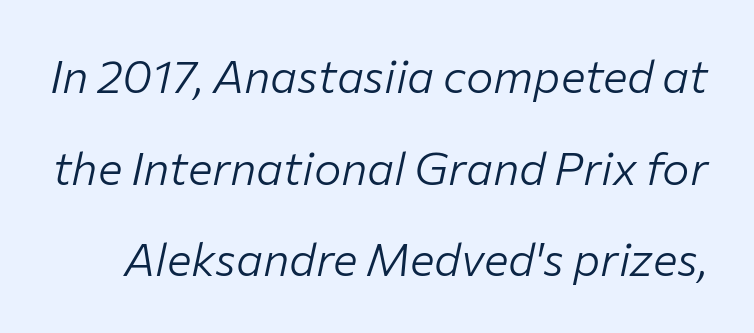
The image shows 46 px light type, italic (leaning right); set loose line spacing (1.99x), normal letter spacing, not underlined; low stroke contrast and a medium x-height.
